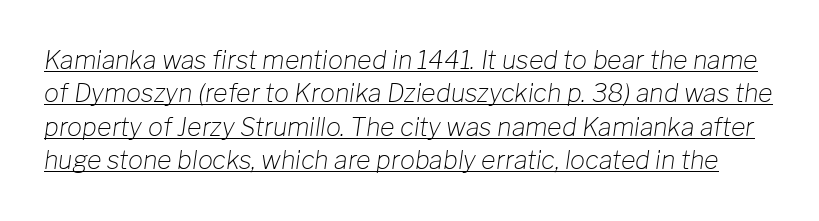
Caption: lettering with a line underneath. An italicized treatment has been applied to the whole sample. You could call the tracking neutral — neither tight nor loose. Line spacing here is normal. Weight: in the light-to-regular range.
